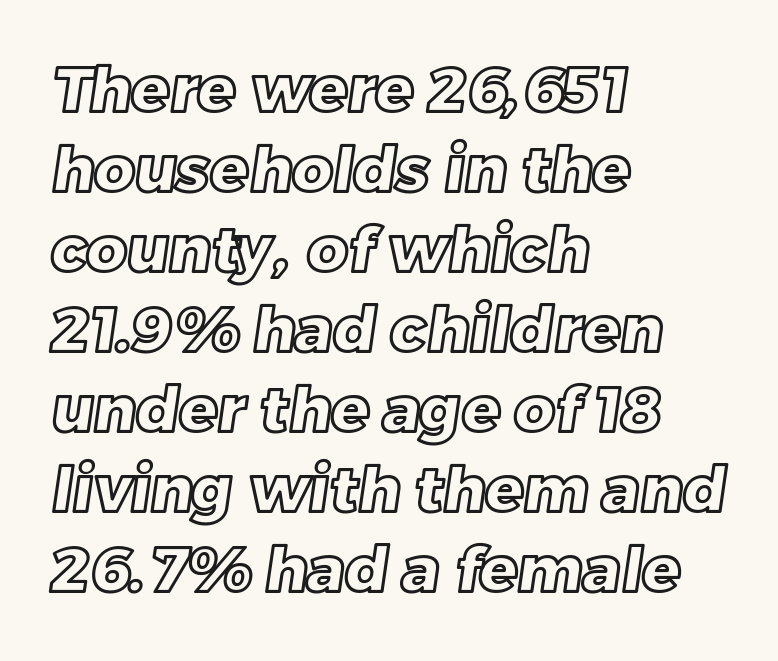
Proportional: the letters do not fall into vertical columns. The area under the type is left untouched. Spacing between characters is what you'd get straight out of the box. The paragraph has a hard left edge and a soft right edge.
